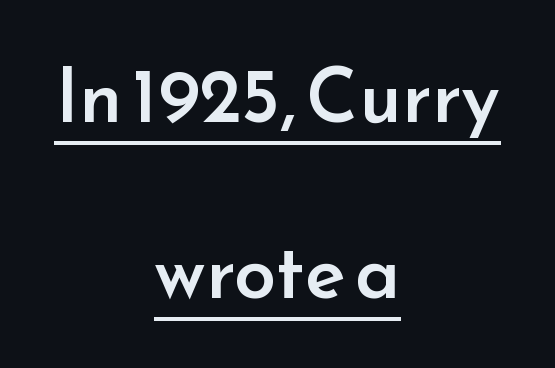
{"serif": "no", "italic": "no", "bold": "semi", "weight": "semibold", "width": "normal", "stroke_contrast": "low", "x_height": "small", "monospaced": "no", "underline": "yes", "align": "center", "line_spacing": "loose", "line_spacing_ratio": 2.32, "letter_spacing": "normal", "letter_spacing_em": 0.0, "glyph_px": 76}
